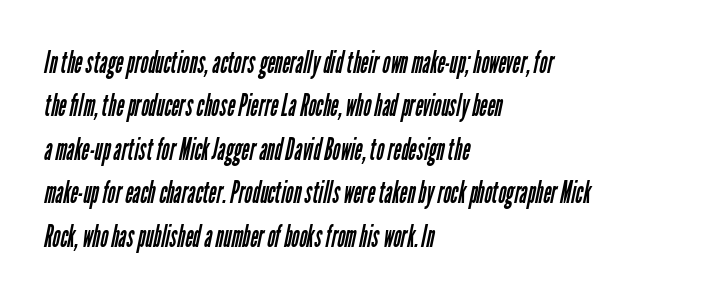
Q: Is the text bold? A: No.
Q: Is the typeface a serif or a sans-serif typeface? A: Sans-serif.
Q: Is the text underlined? A: No.
Q: How is the paragraph aligned? A: Left-aligned.
Q: Is the spacing between letters normal or unusually wide? A: Normal.
Q: Is the spacing between lines tight, normal or loose? A: Normal.
Q: Width (condensed, normal, or wide)? A: Condensed.
Q: Stroke contrast? A: Low.
Q: x-height? A: Medium.
Q: Monospaced? A: No.
